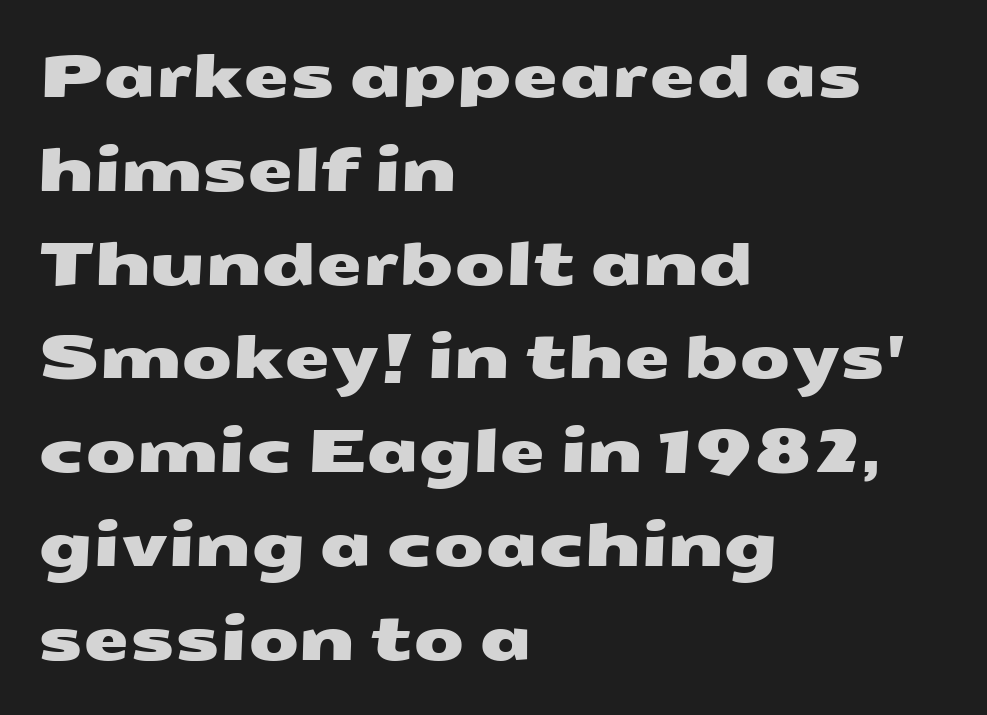
The image shows 59 px wide sans-serif type; set left-aligned, normal line spacing (1.59x), normal letter spacing, not underlined; medium stroke contrast and a medium x-height.
